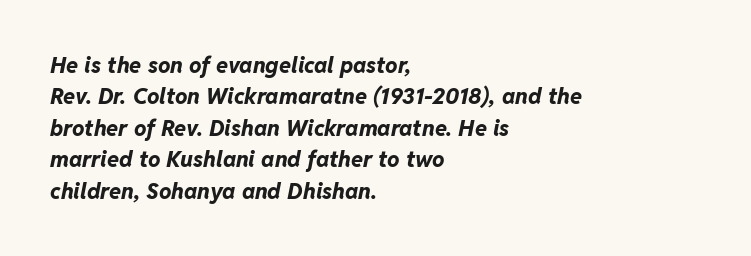
Q: Is the text bold? A: Yes.
Q: Is the text italic (slanted)? A: Yes, it leans right by about 11 degrees.
Q: Is the text underlined? A: No.
Q: How is the paragraph aligned? A: Left-aligned.
Q: Is the spacing between letters normal or unusually wide? A: Normal.
Q: Is the spacing between lines tight, normal or loose? A: Normal.
